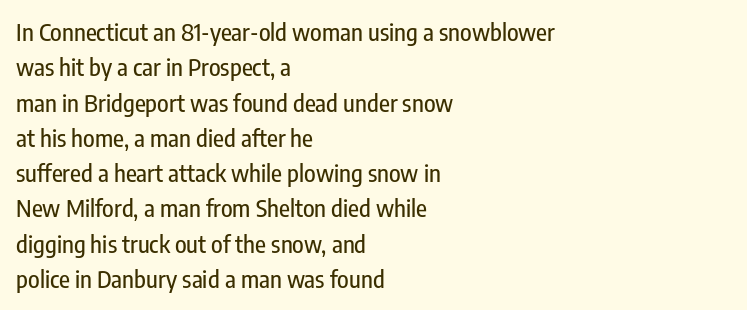
Q: Is the text italic (slanted)? A: No, it is upright.
Q: Is the text underlined? A: No.
Q: How is the paragraph aligned? A: Left-aligned.
Q: Is the spacing between letters normal or unusually wide? A: Normal.
Q: Is the spacing between lines tight, normal or loose? A: Normal.
